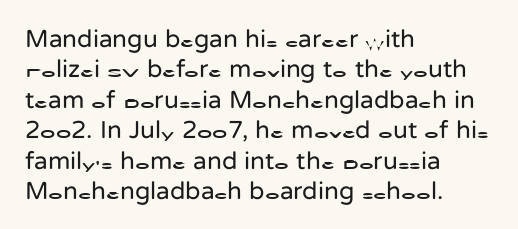
The image shows 25 px text type, upright; set left-aligned, line spacing 1.22x, normal letter spacing, not underlined.
